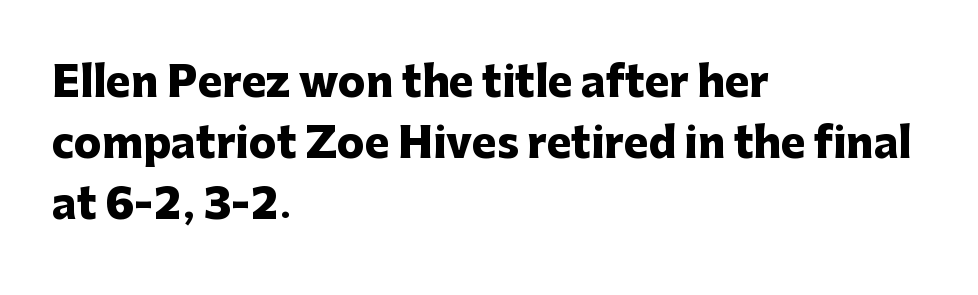
Q: Is the text bold? A: Yes.
Q: Is the text italic (slanted)? A: No, it is upright.
Q: Is the typeface a serif or a sans-serif typeface? A: Sans-serif.
Q: Is the text underlined? A: No.
Q: How is the paragraph aligned? A: Left-aligned.
Q: Is the spacing between letters normal or unusually wide? A: Normal.
Q: Is the spacing between lines tight, normal or loose? A: Normal.
Q: Width (condensed, normal, or wide)? A: Normal.
Q: Stroke contrast? A: Low.
Q: x-height? A: Medium.
Q: Monospaced? A: No.
